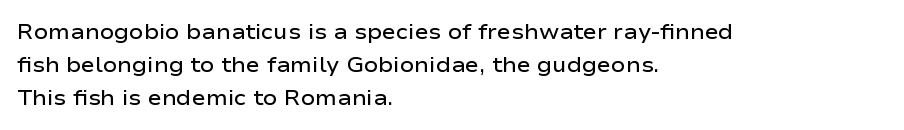
The image shows 21 px text type, upright; set left-aligned, normal line spacing (1.57x), normal letter spacing, not underlined.
